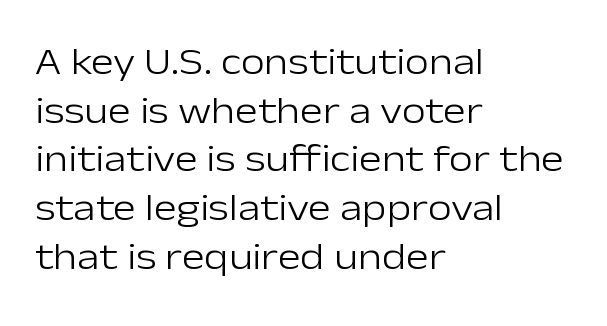
The image shows 39 px light sans-serif type, upright; set left-aligned, normal line spacing (1.25x), normal letter spacing, not underlined; low stroke contrast and a medium x-height.
